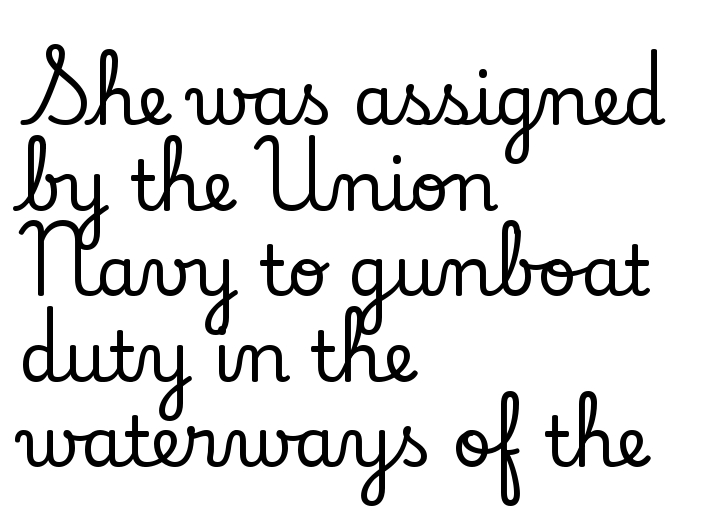
The image shows 69 px serif type, upright; set left-aligned, line spacing 1.24x, normal letter spacing, not underlined; low stroke contrast and a small x-height.
